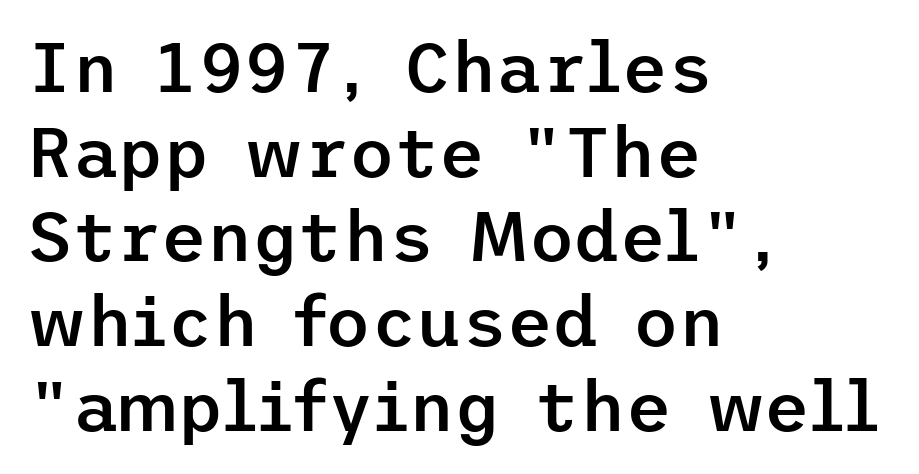
{"serif": "no", "italic": "no", "bold": "semi", "weight": "semibold", "width": "normal", "stroke_contrast": "low", "x_height": "medium", "underline": "no", "align": "left", "line_spacing_ratio": 1.21, "letter_spacing": "normal", "letter_spacing_em": 0.0, "glyph_px": 70}
